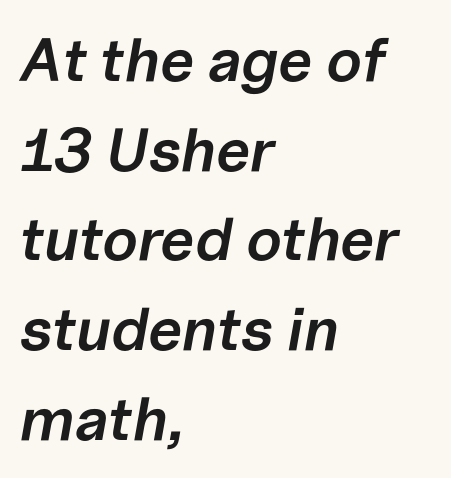
{"italic": "yes", "lean": "right", "slant_degrees": 10, "bold": "semi", "weight": "semibold", "width": "normal", "stroke_contrast": "low", "x_height": "medium", "monospaced": "no", "underline": "no", "align": "left", "line_spacing": "normal", "line_spacing_ratio": 1.47, "letter_spacing": "normal", "letter_spacing_em": 0.0, "glyph_px": 61}
